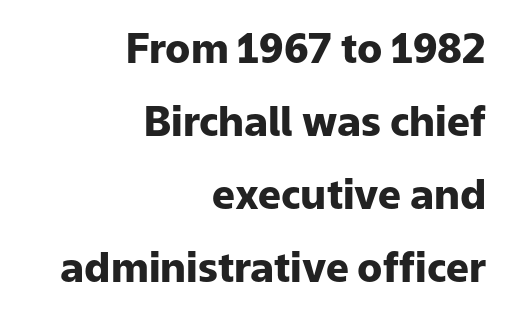
{"serif": "no", "italic": "no", "bold": "yes", "weight": "heavy", "width": "normal", "stroke_contrast": "low", "x_height": "medium", "monospaced": "no", "underline": "no", "align": "right", "line_spacing_ratio": 1.78, "letter_spacing": "normal", "letter_spacing_em": 0.0, "glyph_px": 41}
